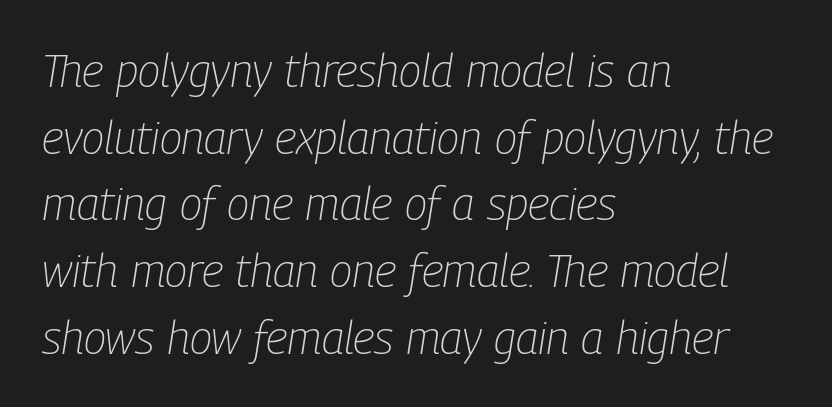
Q: Is the text bold? A: No.
Q: Is the text italic (slanted)? A: Yes, it leans right by about 9 degrees.
Q: Is the text underlined? A: No.
Q: How is the paragraph aligned? A: Left-aligned.
Q: Is the spacing between letters normal or unusually wide? A: Normal.
Q: Is the spacing between lines tight, normal or loose? A: Normal.
Q: Width (condensed, normal, or wide)? A: Condensed.
Q: Stroke contrast? A: Low.
Q: x-height? A: Medium.
Q: Monospaced? A: No.
